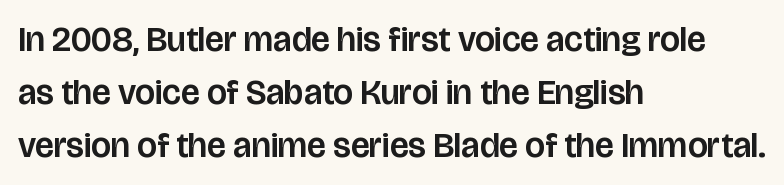
Q: Is the text italic (slanted)? A: No, it is upright.
Q: Is the typeface a serif or a sans-serif typeface? A: Sans-serif.
Q: Is the text underlined? A: No.
Q: How is the paragraph aligned? A: Left-aligned.
Q: Is the spacing between letters normal or unusually wide? A: Normal.
Q: Is the spacing between lines tight, normal or loose? A: Normal.
Q: Width (condensed, normal, or wide)? A: Normal.
Q: Stroke contrast? A: Low.
Q: x-height? A: Large.
Q: Monospaced? A: No.
